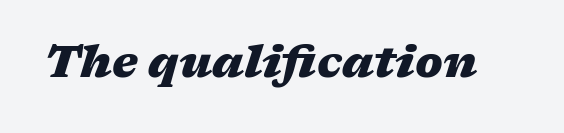
Just letters on the line, the space beneath them empty. Tracking here is standard; glyphs follow each other at the usual distance. Each glyph is drawn with heavy, bold strokes. The face used here is proportionally spaced, like ordinary book or web type.
